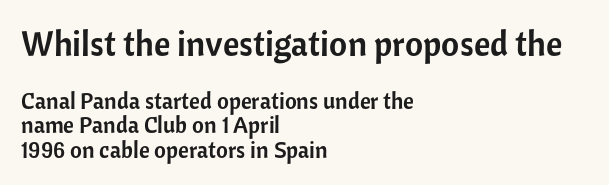
The gap between lines stays unmarked. Is the letter spacing exaggerated? No — it looks like the ordinary default. Leading: reduced. This layout puts the oversized block above and the modest block below.
